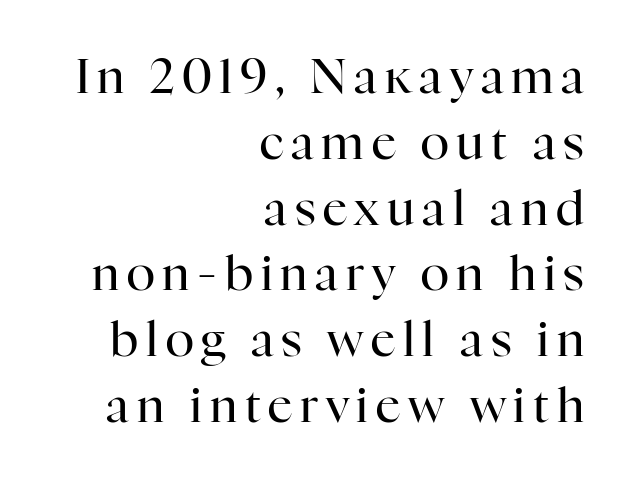
{"serif": "yes", "italic": "no", "bold": "no", "weight": "regular", "width": "normal", "stroke_contrast": "high", "x_height": "medium", "monospaced": "no", "underline": "no", "align": "right", "line_spacing": "normal", "line_spacing_ratio": 1.37, "glyph_px": 48}
